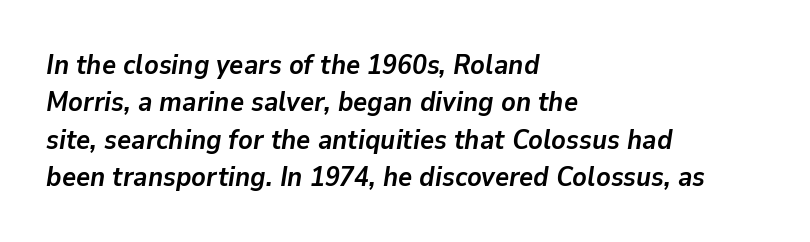
Looking at the ascenders, they clearly lean. A typesetter would call this leading conventional body-copy spacing. Visually the block forms a straight wall on the left and a jagged coastline on the right. Plain, unruled lines of type. Weight: bold. Nobody touched the tracking dial on this one.
